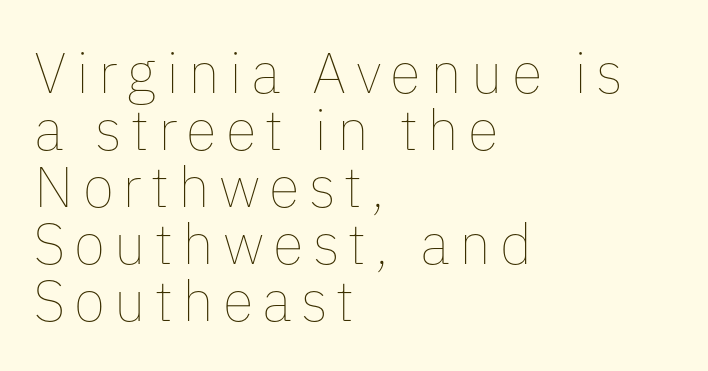
Q: Is the text bold? A: No.
Q: Is the text italic (slanted)? A: No, it is upright.
Q: Is the text underlined? A: No.
Q: How is the paragraph aligned? A: Left-aligned.
Q: Is the spacing between lines tight, normal or loose? A: Tight.
Q: Width (condensed, normal, or wide)? A: Normal.
Q: Stroke contrast? A: Low.
Q: x-height? A: Medium.
Q: Monospaced? A: No.
